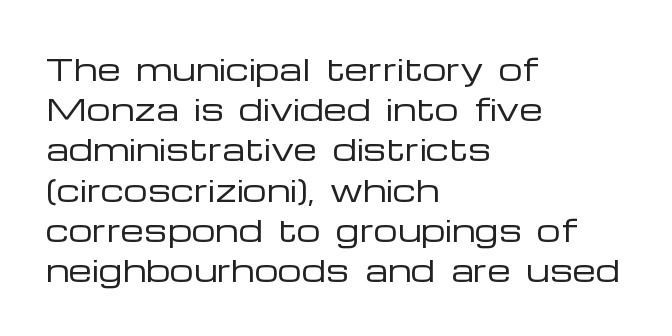
Q: Is the text bold? A: No.
Q: Is the text italic (slanted)? A: No, it is upright.
Q: Is the typeface a serif or a sans-serif typeface? A: Sans-serif.
Q: Is the text underlined? A: No.
Q: How is the paragraph aligned? A: Left-aligned.
Q: Is the spacing between letters normal or unusually wide? A: Normal.
Q: Is the spacing between lines tight, normal or loose? A: Normal.
Q: Width (condensed, normal, or wide)? A: Wide.
Q: Stroke contrast? A: Low.
Q: x-height? A: Medium.
Q: Monospaced? A: No.
